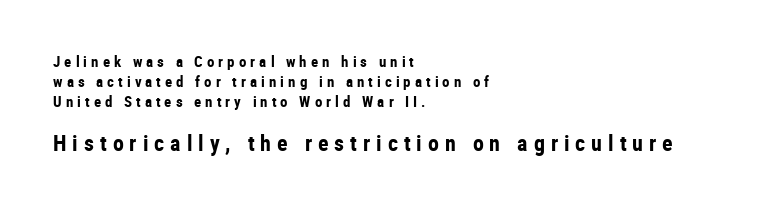
The image shows 22 px bold type, upright; set left-aligned, normal line spacing (1.33x), unusually wide letter spacing (+0.27 em), not underlined; the second (bottom) block is 1.47x larger.
